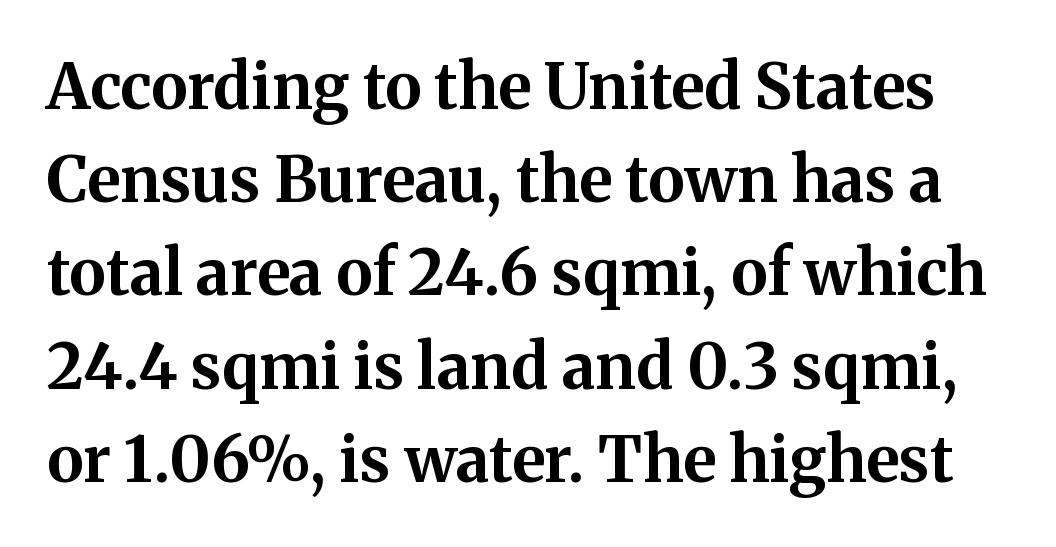
Q: Is the text bold? A: Yes.
Q: Is the text italic (slanted)? A: No, it is upright.
Q: Is the typeface a serif or a sans-serif typeface? A: Serif.
Q: Is the text underlined? A: No.
Q: Is the spacing between letters normal or unusually wide? A: Normal.
Q: Is the spacing between lines tight, normal or loose? A: Normal.
Q: Width (condensed, normal, or wide)? A: Normal.
Q: Stroke contrast? A: Medium.
Q: x-height? A: Medium.
Q: Monospaced? A: No.
